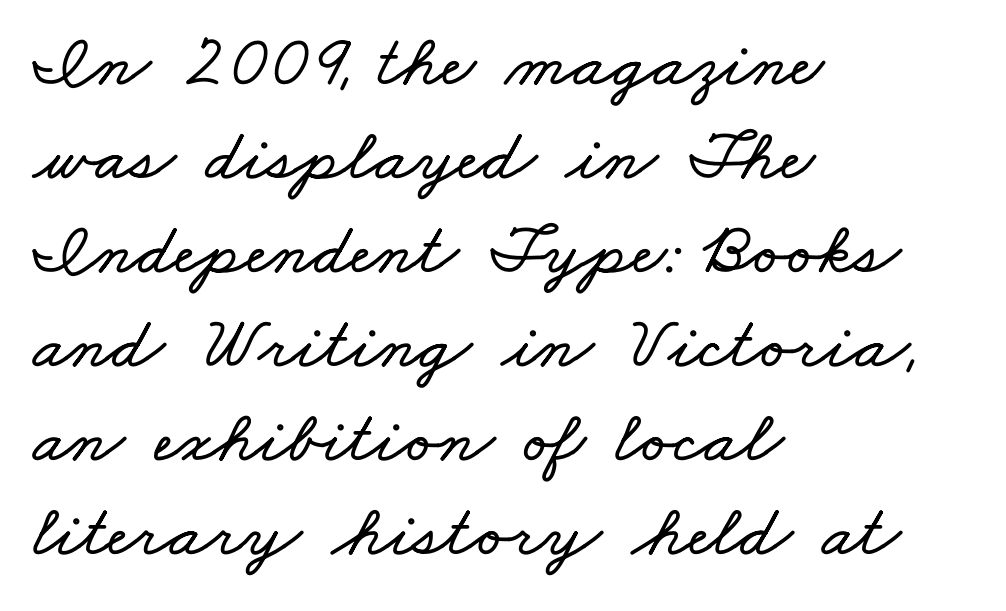
{"width": "wide", "stroke_contrast": "low", "x_height": "small", "monospaced": "no", "underline": "no", "align": "left", "line_spacing": "normal", "line_spacing_ratio": 1.27, "letter_spacing": "normal", "letter_spacing_em": 0.0, "glyph_px": 74}
